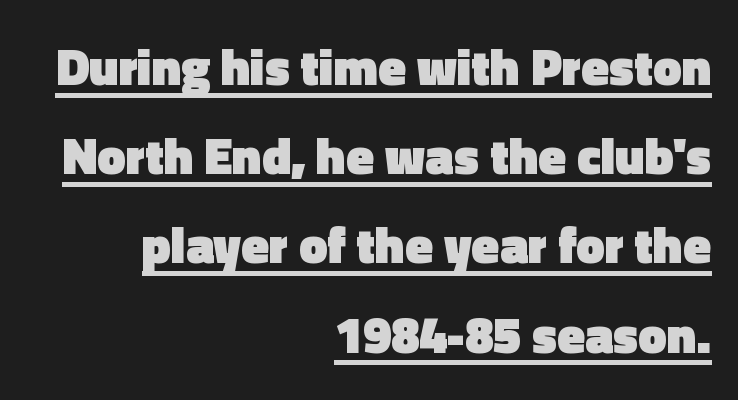
Caption: bold face, heavy strokes. Upright lettering throughout. A baseline rule has been typeset under these characters. The passage shown is typeset with a sans-serif family. Caption: standard tracking, unaltered.
